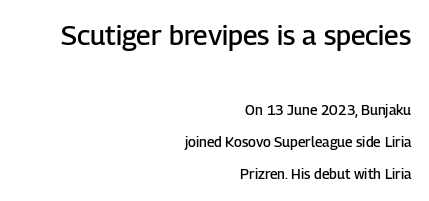
On the weight axis this lands at semibold, roughly 600. Rule under the text: the space is simply empty. You get the large type first, then a drop to smaller type. The lines are quadded right. Horizontal bands of white between lines are thick stripes.
